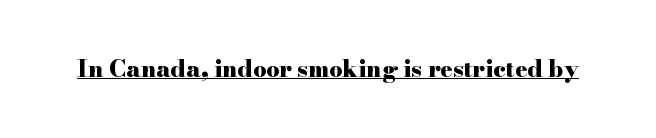
{"italic": "no", "bold": "yes", "underline": "yes", "letter_spacing": "normal", "letter_spacing_em": 0.0, "glyph_px": 23}
